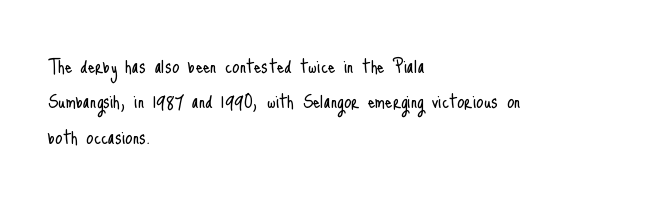
Q: Is the text bold? A: No.
Q: Is the text italic (slanted)? A: No, it is upright.
Q: Is the text underlined? A: No.
Q: How is the paragraph aligned? A: Left-aligned.
Q: Is the spacing between letters normal or unusually wide? A: Normal.
Q: Is the spacing between lines tight, normal or loose? A: Normal.
